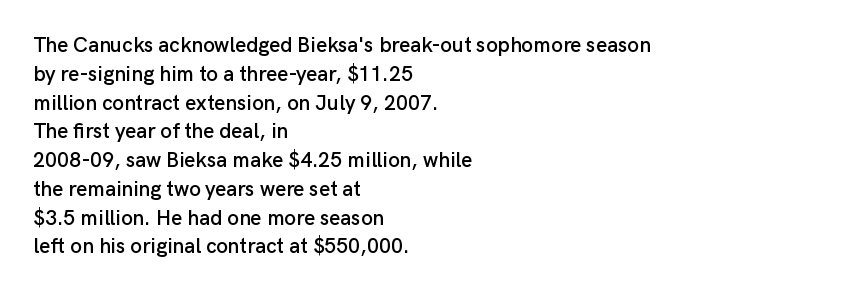
The compositor pushed each line to the left boundary. The strip under each line holds only bare page. When letters stand straight like this, we call the style roman or upright. Letter spacing: default. In terms of leading, this rendering sits right in the middle.
